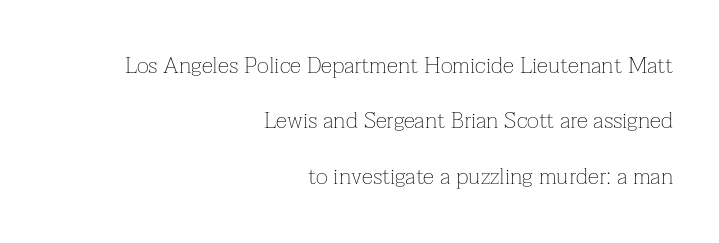
The image shows 23 px text type, upright; set right-aligned, loose line spacing (2.41x), normal letter spacing, not underlined.
